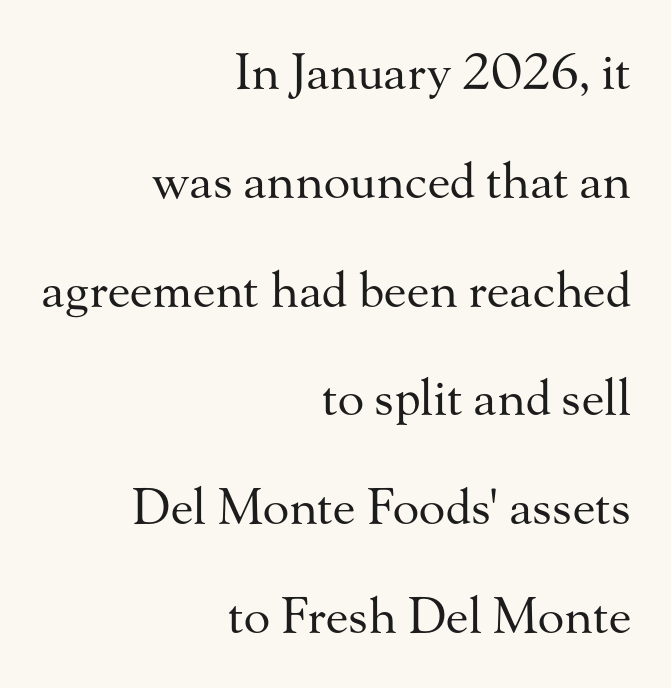
{"serif": "yes", "italic": "no", "bold": "no", "weight": "regular", "width": "normal", "stroke_contrast": "medium", "x_height": "small", "monospaced": "no", "underline": "no", "align": "right", "line_spacing": "loose", "line_spacing_ratio": 2.22, "letter_spacing": "normal", "letter_spacing_em": 0.0, "glyph_px": 49}
